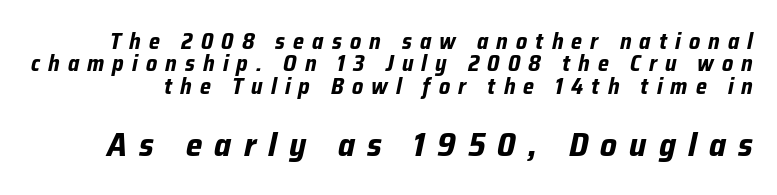
The image shows 33 px bold type, italic (leaning right); set tight line spacing (1.02x), unusually wide letter spacing (+0.37 em), not underlined; the second (bottom) block is 1.5x larger; low stroke contrast and a medium x-height.
